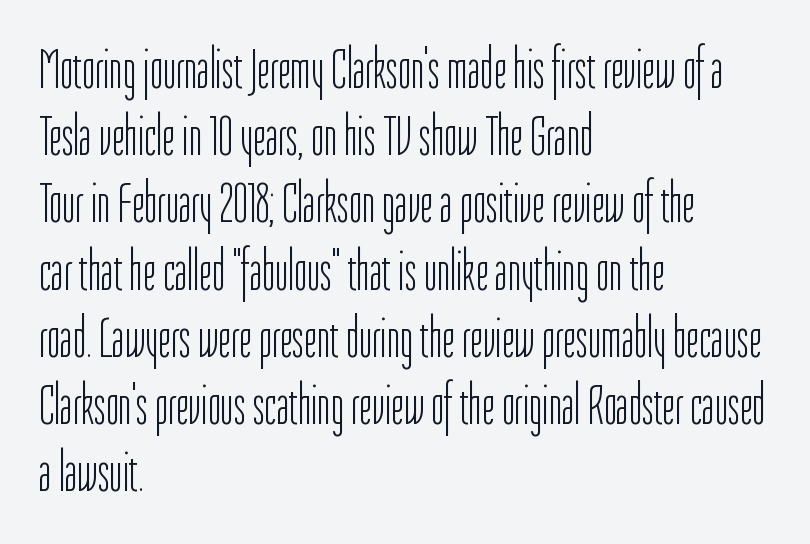
{"serif": "no", "italic": "no", "bold": "no", "weight": "light", "width": "condensed", "stroke_contrast": "low", "x_height": "medium", "monospaced": "no", "underline": "no", "align": "left", "line_spacing_ratio": 1.2, "letter_spacing": "normal", "letter_spacing_em": 0.0, "glyph_px": 56}
